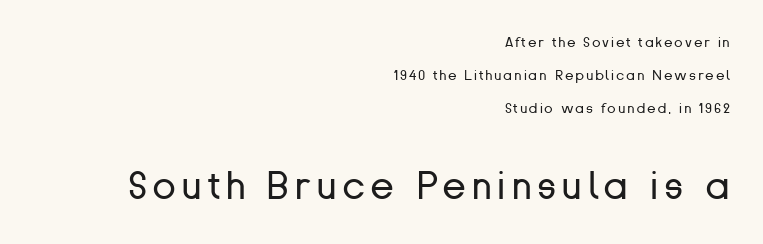
Ordinary non-slanted type is in use. Line ends are locked; line starts wander. The passage shown is typeset with a sans-serif family. This sample has the flowing, uneven cadence of proportional lettering. A great deal of white space separates one row of letters from the next.
